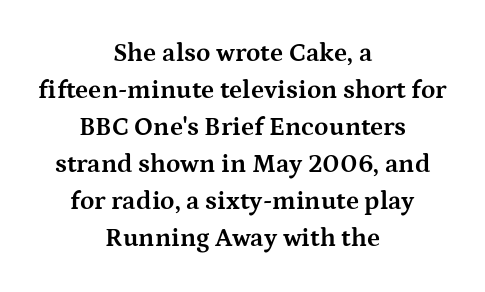
Q: Is the text bold? A: Yes.
Q: Is the text italic (slanted)? A: No, it is upright.
Q: Is the text underlined? A: No.
Q: How is the paragraph aligned? A: Centered.
Q: Is the spacing between letters normal or unusually wide? A: Normal.
Q: Is the spacing between lines tight, normal or loose? A: Normal.
